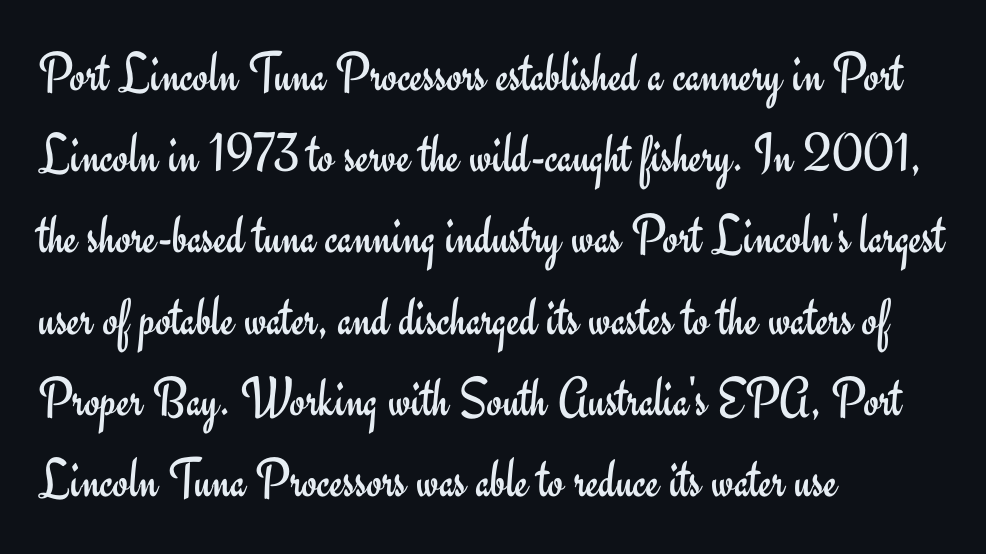
The image shows 56 px regular-weight sans-serif type; set left-aligned, normal line spacing (1.45x), normal letter spacing, not underlined; low stroke contrast and a small x-height.
